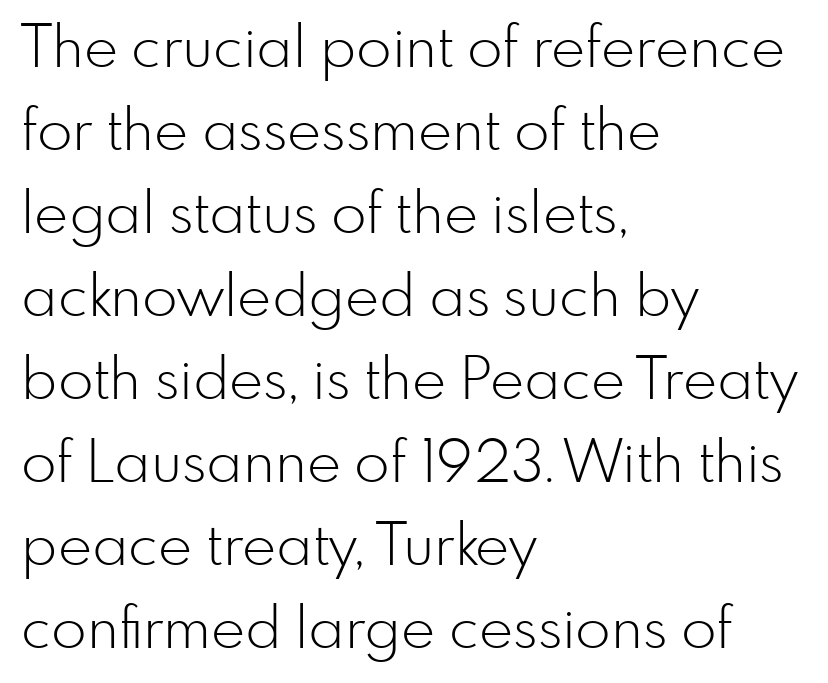
Q: Is the text bold? A: No.
Q: Is the text italic (slanted)? A: No, it is upright.
Q: Is the typeface a serif or a sans-serif typeface? A: Sans-serif.
Q: Is the text underlined? A: No.
Q: How is the paragraph aligned? A: Left-aligned.
Q: Is the spacing between letters normal or unusually wide? A: Normal.
Q: Is the spacing between lines tight, normal or loose? A: Normal.
Q: Width (condensed, normal, or wide)? A: Normal.
Q: Stroke contrast? A: Low.
Q: x-height? A: Small.
Q: Monospaced? A: No.
